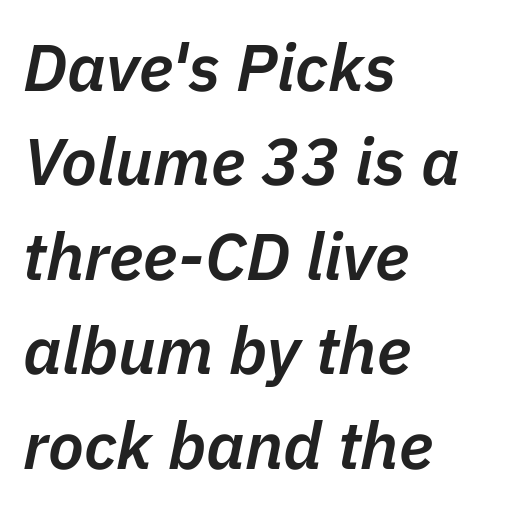
Quick note: underline off. This sample uses plain, unmodified letter spacing. The glyphs have the mass of a demibold cut, below bold. A typesetter would call this proportional, since set widths differ per character. An italicized treatment has been applied to the whole sample.
